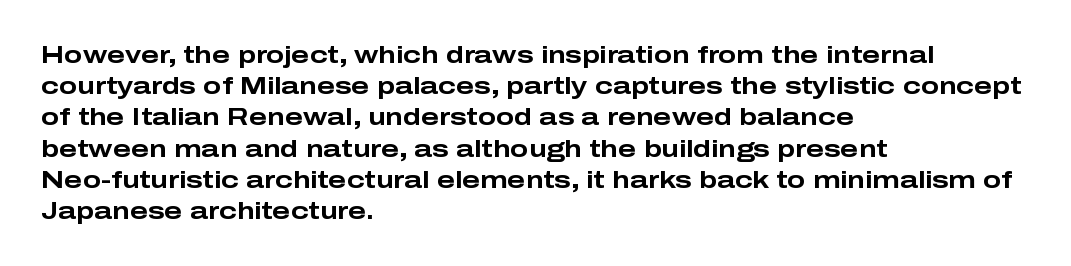
{"italic": "no", "bold": "yes", "underline": "no", "align": "left", "line_spacing": "normal", "line_spacing_ratio": 1.3, "letter_spacing": "normal", "letter_spacing_em": 0.0, "glyph_px": 24}
